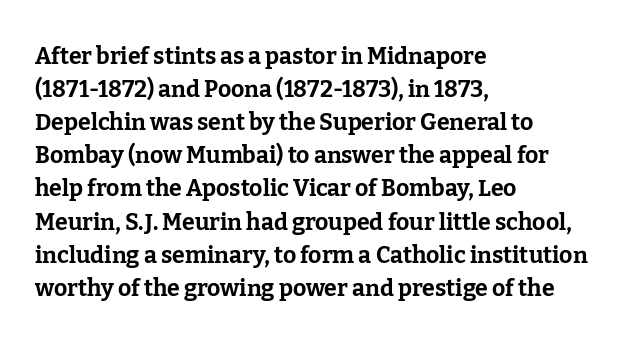
Q: Is the text bold? A: Yes.
Q: Is the text italic (slanted)? A: No, it is upright.
Q: Is the text underlined? A: No.
Q: How is the paragraph aligned? A: Left-aligned.
Q: Is the spacing between letters normal or unusually wide? A: Normal.
Q: Is the spacing between lines tight, normal or loose? A: Normal.
